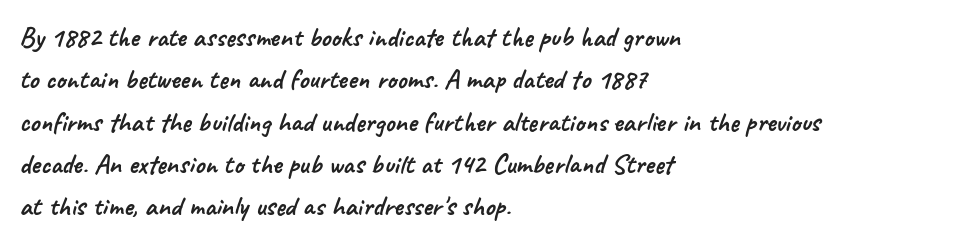
Q: Is the typeface a serif or a sans-serif typeface? A: Sans-serif.
Q: Is the text underlined? A: No.
Q: How is the paragraph aligned? A: Left-aligned.
Q: Is the spacing between letters normal or unusually wide? A: Normal.
Q: Is the spacing between lines tight, normal or loose? A: Normal.
Q: Width (condensed, normal, or wide)? A: Normal.
Q: Stroke contrast? A: Low.
Q: x-height? A: Small.
Q: Monospaced? A: No.
